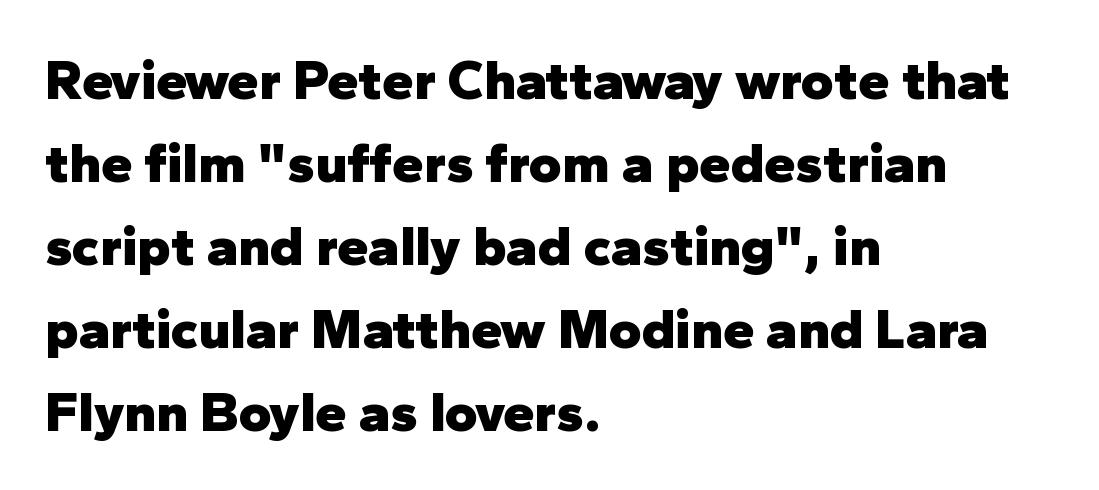
The image shows 56 px heavy sans-serif type, upright; set left-aligned, normal line spacing (1.48x), normal letter spacing, not underlined; low stroke contrast and a medium x-height.
